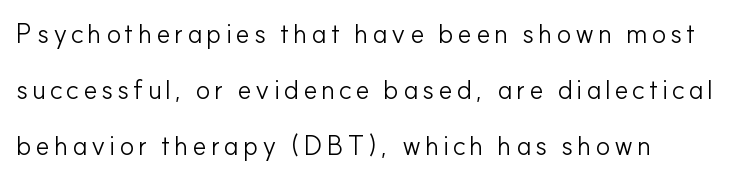
The image shows 27 px text type, upright; set loose line spacing (2.08x), not underlined.
